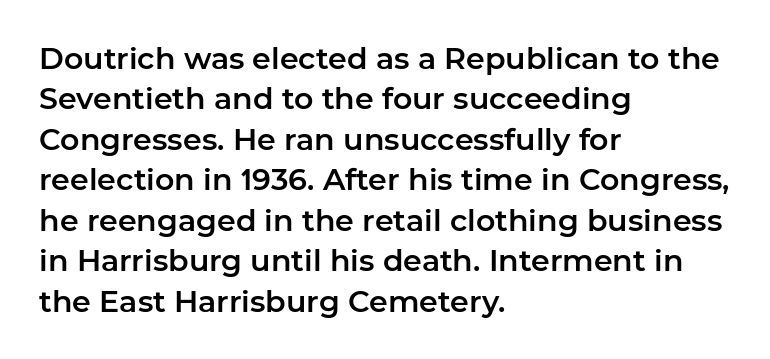
{"serif": "no", "italic": "no", "width": "normal", "stroke_contrast": "low", "x_height": "medium", "monospaced": "no", "underline": "no", "align": "left", "line_spacing": "normal", "line_spacing_ratio": 1.35, "letter_spacing": "normal", "letter_spacing_em": 0.0, "glyph_px": 30}
